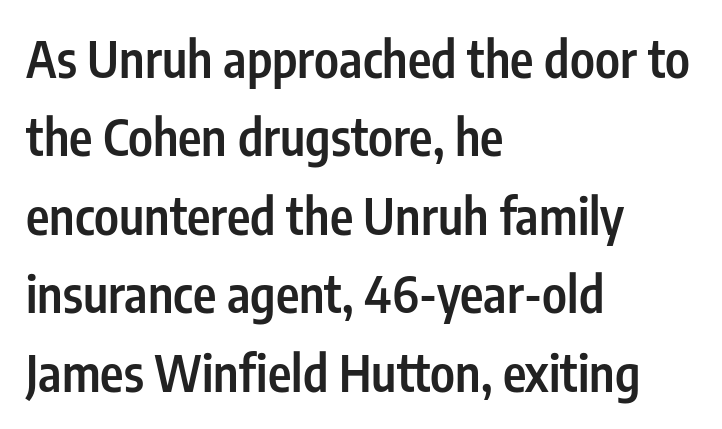
{"serif": "no", "italic": "no", "bold": "semi", "weight": "semibold", "width": "condensed", "stroke_contrast": "low", "x_height": "medium", "monospaced": "no", "underline": "no", "align": "left", "line_spacing": "normal", "line_spacing_ratio": 1.57, "letter_spacing": "normal", "letter_spacing_em": 0.0, "glyph_px": 50}
